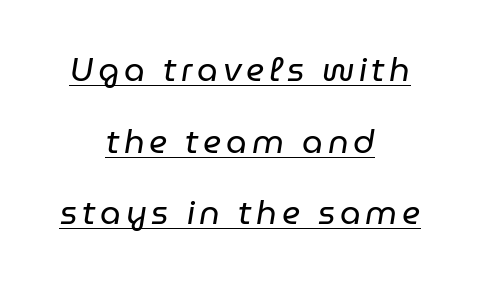
The image shows 33 px regular-weight type, italic (leaning right); set centered, loose line spacing (2.17x), underlined; low stroke contrast and a medium x-height.
